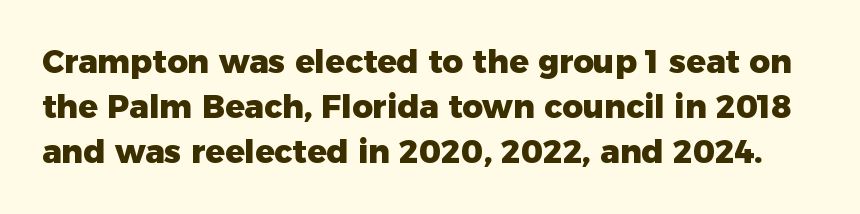
Q: Is the text bold? A: Yes.
Q: Is the text italic (slanted)? A: No, it is upright.
Q: Is the typeface a serif or a sans-serif typeface? A: Sans-serif.
Q: Is the text underlined? A: No.
Q: Is the spacing between letters normal or unusually wide? A: Normal.
Q: Is the spacing between lines tight, normal or loose? A: Normal.
Q: Width (condensed, normal, or wide)? A: Normal.
Q: Stroke contrast? A: Low.
Q: x-height? A: Medium.
Q: Monospaced? A: No.
